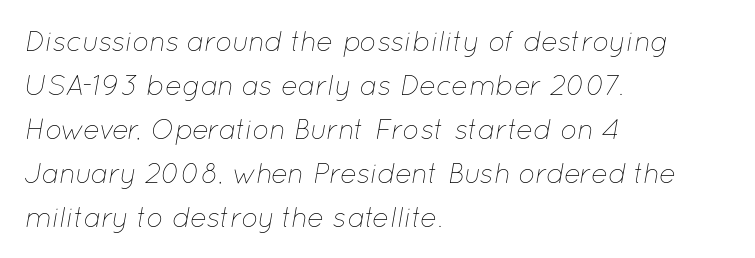
Weight: regular or lighter. Where is the straight margin? On the left. Leading matches the norm, producing a regular column. Slant detected: the letters are inclined.
